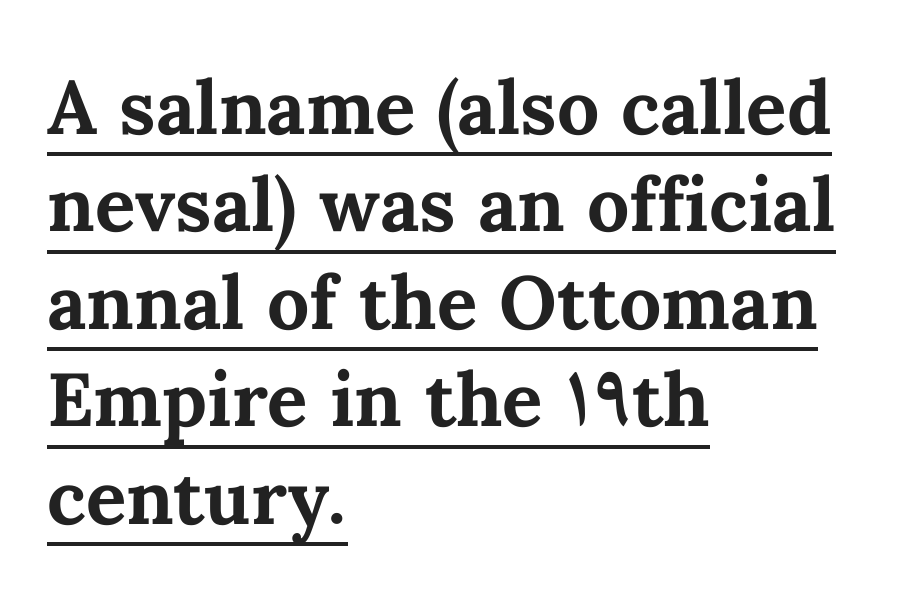
{"italic": "no", "bold": "yes", "weight": "bold", "width": "normal", "stroke_contrast": "medium", "x_height": "medium", "monospaced": "no", "underline": "yes", "align": "left", "line_spacing": "normal", "line_spacing_ratio": 1.3, "letter_spacing": "normal", "letter_spacing_em": 0.0, "glyph_px": 75}
